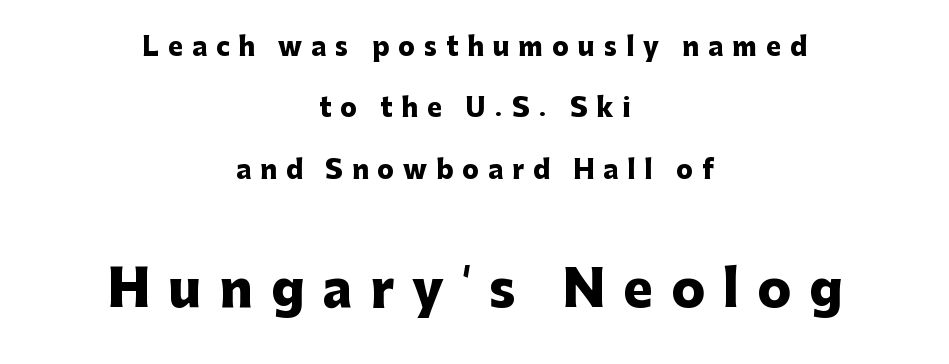
Q: Is the text bold? A: Yes.
Q: Is the text italic (slanted)? A: No, it is upright.
Q: Is the typeface a serif or a sans-serif typeface? A: Sans-serif.
Q: Is the text underlined? A: No.
Q: How is the paragraph aligned? A: Centered.
Q: Is the spacing between letters normal or unusually wide? A: Unusually wide.
Q: Is the spacing between lines tight, normal or loose? A: Loose.
Q: Which block of text is set in a larger size, the first (top) or the second (bottom)? A: The second (bottom) one.
Q: Width (condensed, normal, or wide)? A: Normal.
Q: Stroke contrast? A: Low.
Q: x-height? A: Medium.
Q: Monospaced? A: No.
